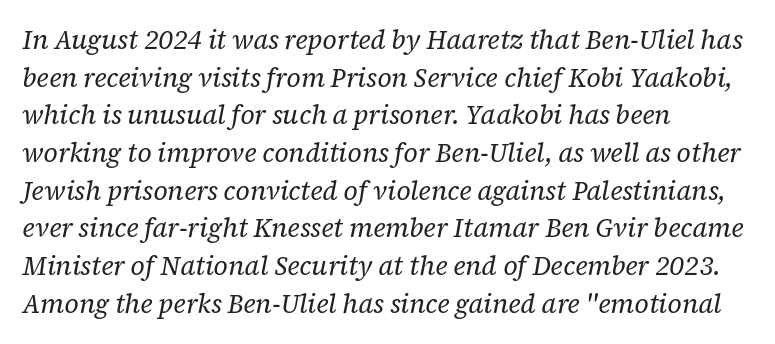
The image shows 26 px text type, italic (leaning right); set left-aligned, normal line spacing (1.45x), normal letter spacing, not underlined.
